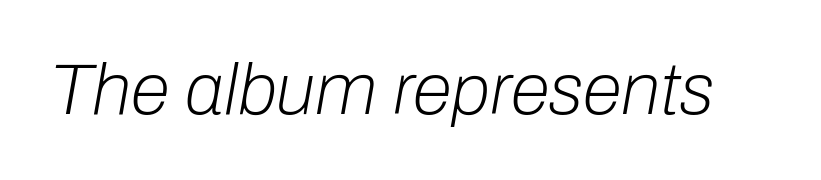
Q: Is the text bold? A: No.
Q: Is the text italic (slanted)? A: Yes, it leans right by about 10 degrees.
Q: Is the text underlined? A: No.
Q: Is the spacing between letters normal or unusually wide? A: Normal.
Q: Width (condensed, normal, or wide)? A: Normal.
Q: Stroke contrast? A: Low.
Q: x-height? A: Medium.
Q: Monospaced? A: No.
